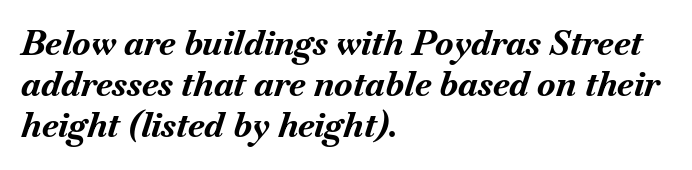
{"italic": "yes", "lean": "right", "slant_degrees": 18, "bold": "yes", "weight": "bold", "width": "normal", "stroke_contrast": "medium", "x_height": "small", "monospaced": "no", "underline": "no", "align": "left", "line_spacing_ratio": 1.21, "letter_spacing": "normal", "letter_spacing_em": 0.0, "glyph_px": 34}
